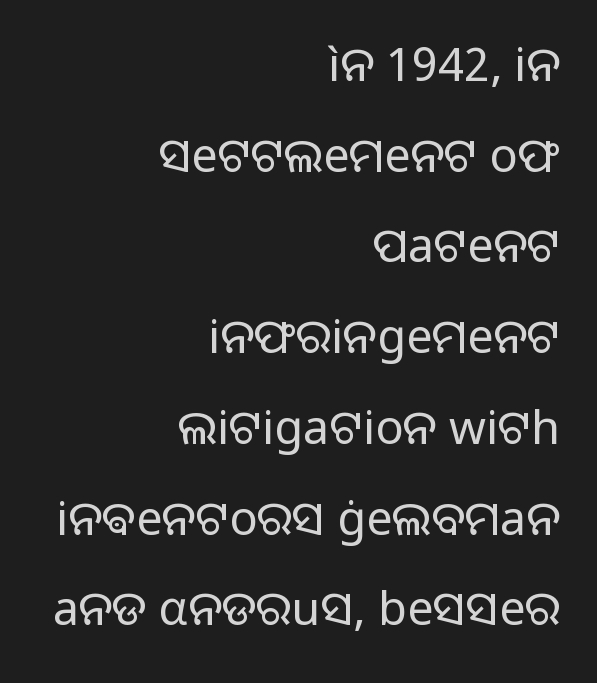
If you drew a line through each stem, it would be perfectly vertical. This sample uses plain, unmodified letter spacing. Reading down the column, the eye jumps a long way to each next line. The zone under the glyphs is completely vacant.
